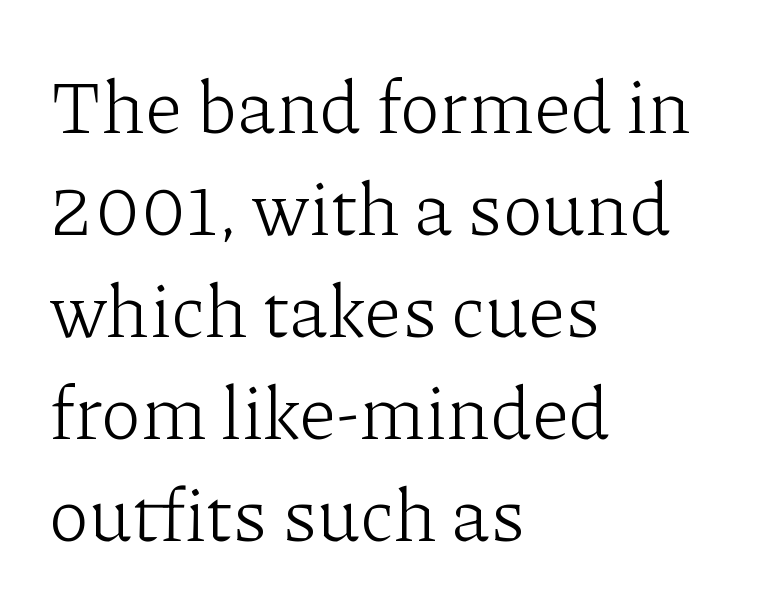
The string is rendered with underlining switched off. A roman cut, with each character standing at attention. In CSS terms this would be text-align: left. The designer left line spacing at the default.
